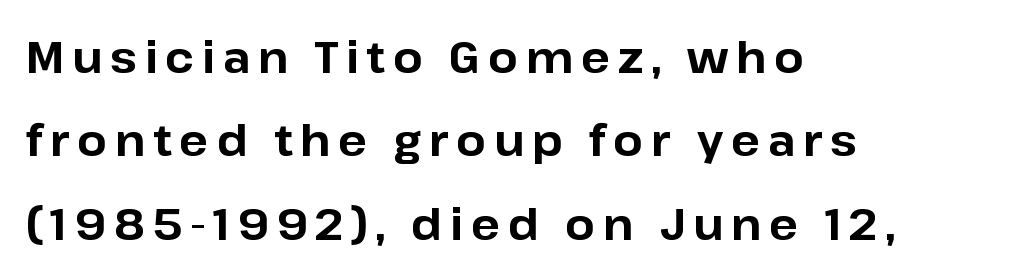
This sample is left-justified, so line endings fall wherever the words run out. Summary of weight: heavy, a full bold. The passage shown is not underscored anywhere. Nothing sits at the stroke ends, so this counts as sans-serif.
